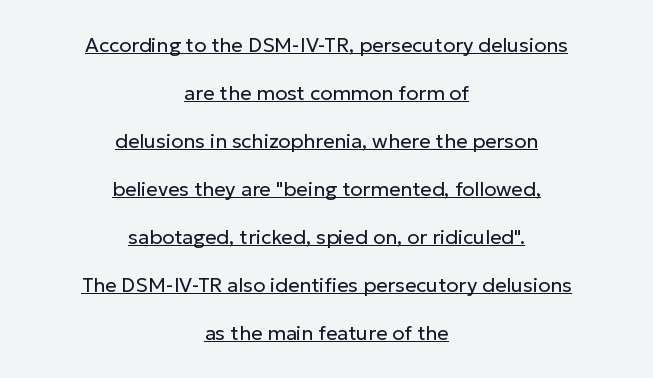
A continuous stroke trails under the words, as in a hyperlink. Spacing between characters is what you'd get straight out of the box. Which margin do the lines hug? Neither — every line sits in the middle. Weight class: somewhere from thin through regular.
